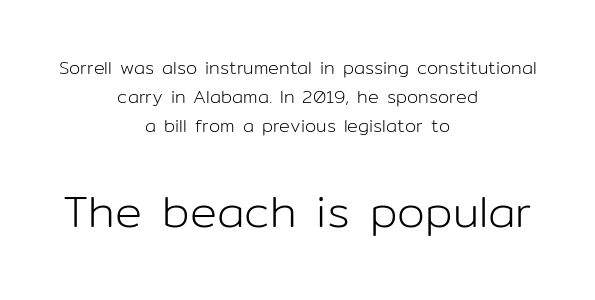
The image shows 45 px light sans-serif type, upright; set centered, normal line spacing (1.6x), normal letter spacing, not underlined; the second (bottom) block is 2.5x larger; low stroke contrast and a medium x-height.
